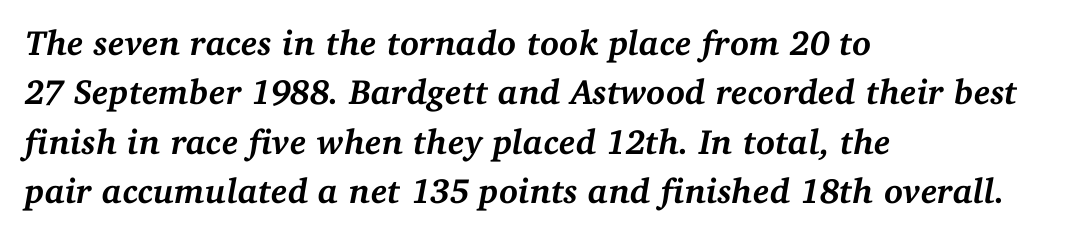
The image shows 35 px semibold serif type, italic (leaning right); set left-aligned, normal line spacing (1.41x), normal letter spacing, not underlined; medium stroke contrast and a medium x-height.
